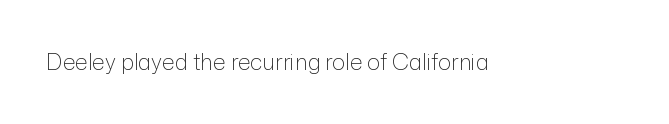
{"italic": "no", "bold": "no", "underline": "no", "letter_spacing": "normal", "letter_spacing_em": 0.0, "glyph_px": 22}
